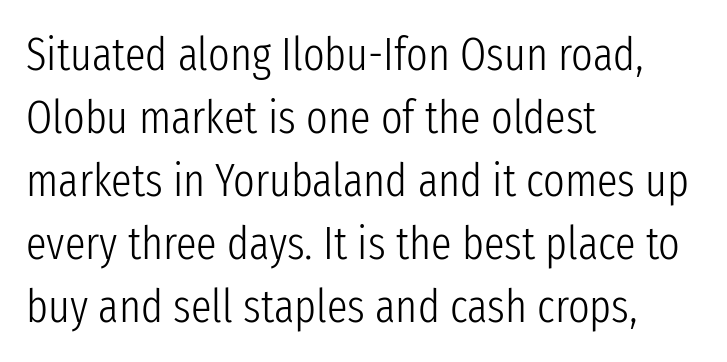
The cut favours lightness, reaching ordinary text weight at its darkest. Horizontally, the lines are justified to the leading edge only. Italic? Not at all — the glyphs are vertical. Underlining? Definitely not there.
